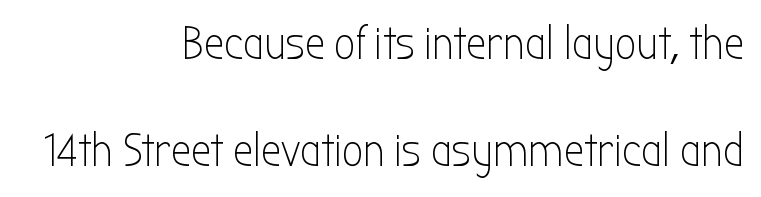
{"serif": "no", "italic": "no", "bold": "no", "weight": "light", "width": "condensed", "stroke_contrast": "low", "x_height": "medium", "monospaced": "no", "underline": "no", "align": "right", "line_spacing": "loose", "line_spacing_ratio": 2.33, "letter_spacing": "normal", "letter_spacing_em": 0.0, "glyph_px": 46}
